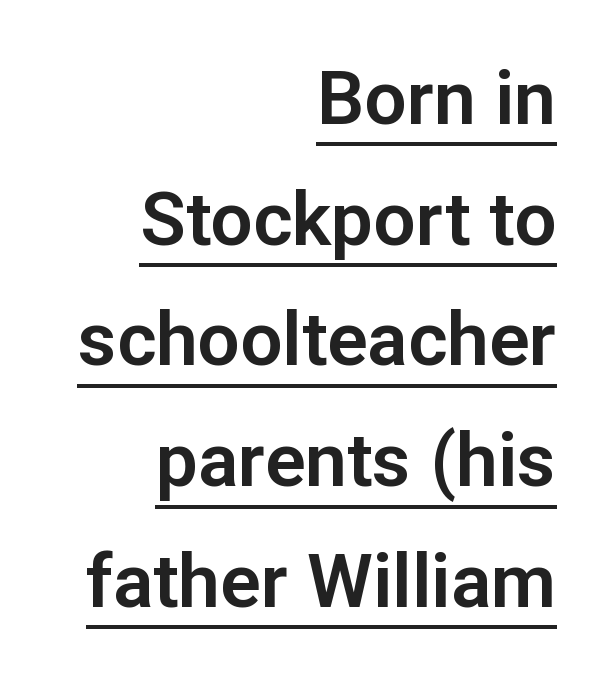
Beneath each row of characters lies a ruled line. Alignment: flush right. The specimen reads as upright at a glance. The face used here is proportionally spaced, like ordinary book or web type. The passage shown has conventional tracking throughout. The letters carry no serifs — their stems end cleanly without finishing strokes.
